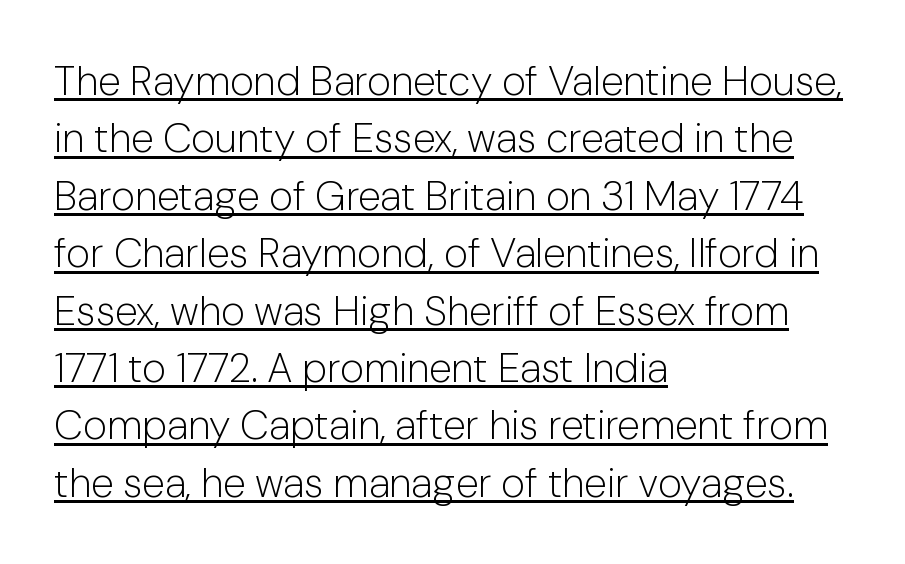
The rendering anchors every line to the left-hand side. The passage shown has conventional tracking throughout. Rows of type keep a routine distance in the vertical direction. Students, observe the line beneath the letters — that is underlining.
